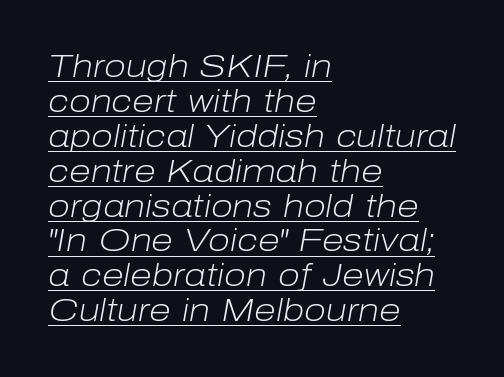
The image shows 32 px light type, italic (leaning right); set left-aligned, tight line spacing (1.09x), normal letter spacing, underlined; low stroke contrast and a medium x-height.
